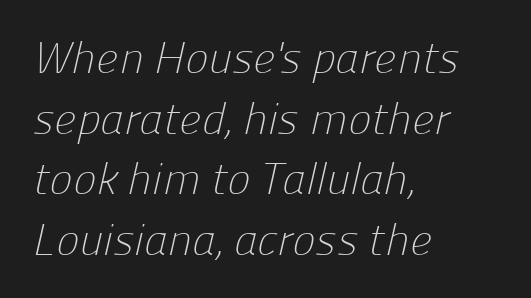
Bold? No — there's no thickening of the strokes. In terms of leading, this rendering sits right in the middle. The face used here is a sans, in the tradition of grotesques and geometrics. Does extra space separate the letters? No, they use regular spacing. Horizontally, the lines are justified to the leading edge only. The words here are not underlined.
